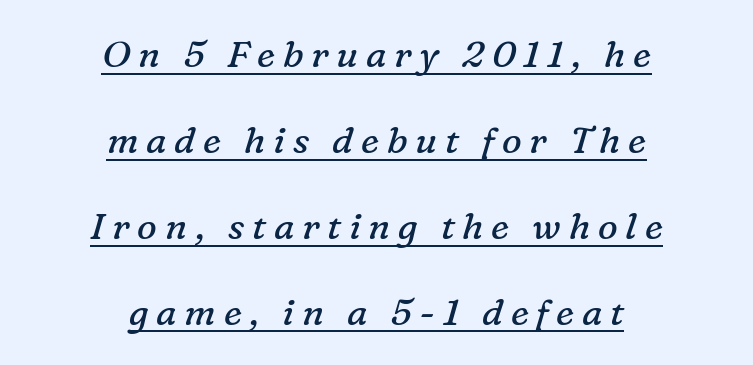
{"serif": "yes", "italic": "yes", "lean": "right", "slant_degrees": 16, "bold": "no", "weight": "regular", "width": "normal", "stroke_contrast": "low", "x_height": "medium", "monospaced": "no", "underline": "yes", "align": "center", "line_spacing": "loose", "line_spacing_ratio": 2.32, "letter_spacing": "wide", "letter_spacing_em": 0.21, "glyph_px": 37}
